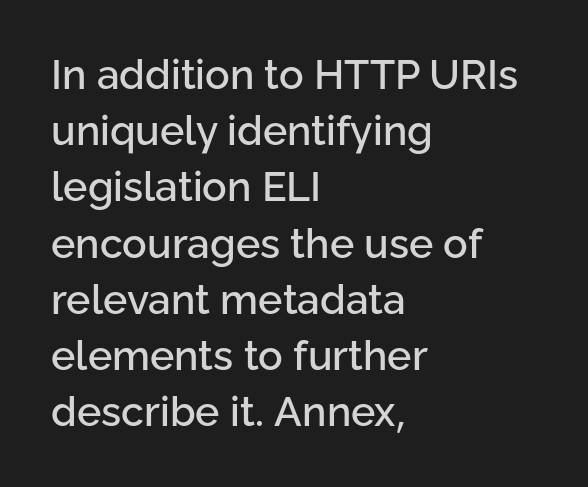
Q: Is the text italic (slanted)? A: No, it is upright.
Q: Is the typeface a serif or a sans-serif typeface? A: Sans-serif.
Q: Is the text underlined? A: No.
Q: How is the paragraph aligned? A: Left-aligned.
Q: Is the spacing between letters normal or unusually wide? A: Normal.
Q: Is the spacing between lines tight, normal or loose? A: Normal.
Q: Width (condensed, normal, or wide)? A: Normal.
Q: Stroke contrast? A: Low.
Q: x-height? A: Medium.
Q: Monospaced? A: No.
